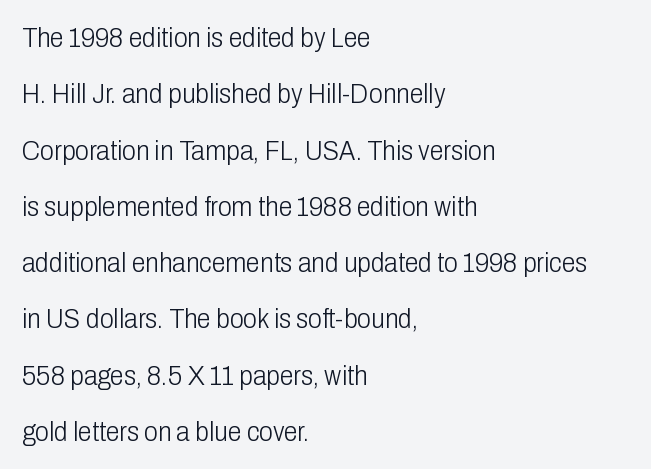
Caption: face not bold, strokes unweighted. No italicization has been applied; the sample stays upright. Summary of vertical rhythm: relaxed, with wide interline spacing. Caption: multi-line text, flush left, ragged right. A typesetter would call this proportional, since set widths differ per character.
